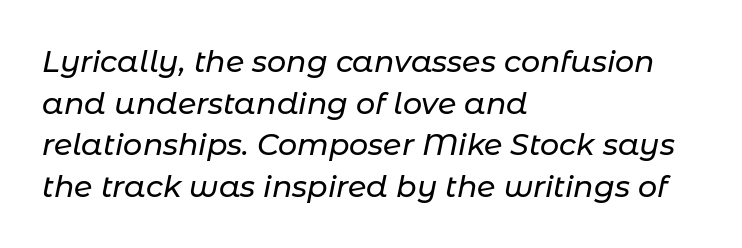
The image shows 30 px text type, italic (leaning right); set left-aligned, normal line spacing (1.39x), normal letter spacing, not underlined; low stroke contrast and a medium x-height.
